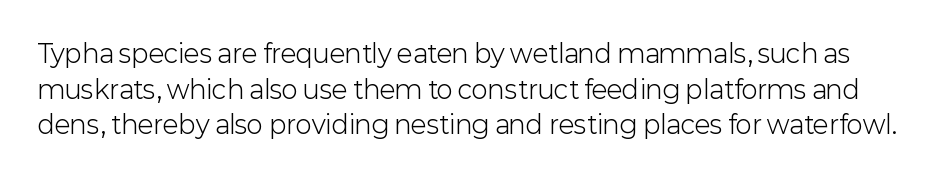
Q: Is the text bold? A: No.
Q: Is the text italic (slanted)? A: No, it is upright.
Q: Is the text underlined? A: No.
Q: Is the spacing between letters normal or unusually wide? A: Normal.
Q: Is the spacing between lines tight, normal or loose? A: Normal.
